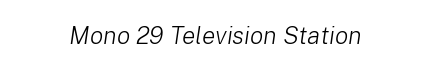
In terms of letterspacing, this is plain default setting. When letters slant like this, we call the style italic. Descenders hang freely into open space. A light-to-regular cut is what we see here. The paragraph shown floats in the horizontal middle.
